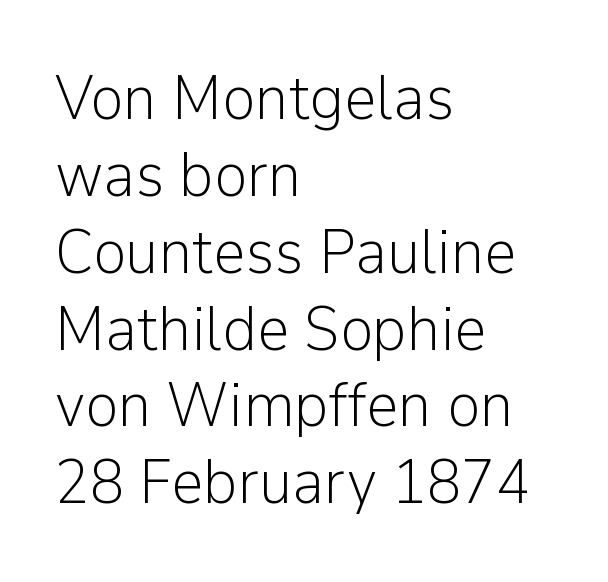
Q: Is the text bold? A: No.
Q: Is the text italic (slanted)? A: No, it is upright.
Q: Is the typeface a serif or a sans-serif typeface? A: Sans-serif.
Q: Is the text underlined? A: No.
Q: How is the paragraph aligned? A: Left-aligned.
Q: Is the spacing between letters normal or unusually wide? A: Normal.
Q: Width (condensed, normal, or wide)? A: Normal.
Q: Stroke contrast? A: Low.
Q: x-height? A: Medium.
Q: Monospaced? A: No.
